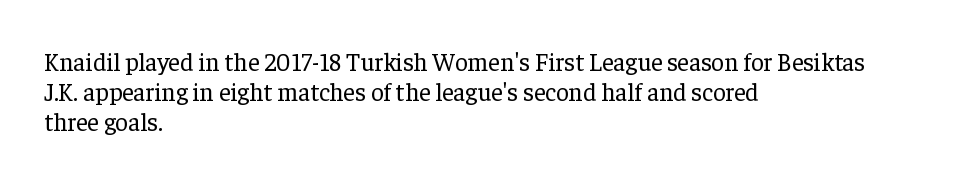
The image shows 25 px text type, upright; set left-aligned, line spacing 1.21x, normal letter spacing, not underlined.
